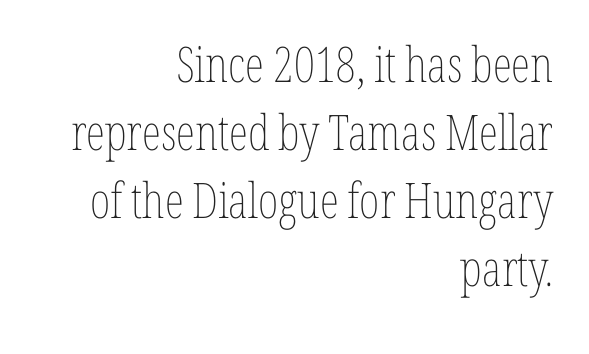
The ragged edge is on the left, which tells us the setting is flush right. Designer's note — italics off, roman on. Successive baselines arrive at the customary interval. Any mark beneath the type? The region is blank. The rendering uses natural spacing where letterforms have individual widths. Characters follow at the spacing the type designer built in.
